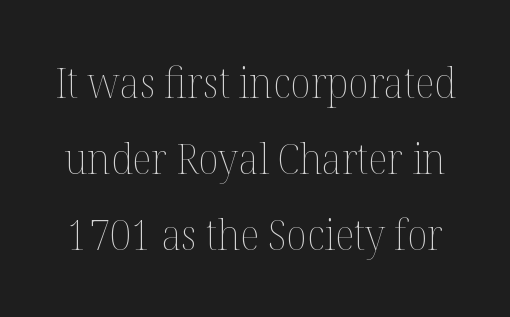
{"italic": "no", "bold": "no", "weight": "thin", "width": "normal", "stroke_contrast": "medium", "x_height": "medium", "monospaced": "no", "underline": "no", "line_spacing_ratio": 1.81, "letter_spacing": "normal", "letter_spacing_em": 0.0, "glyph_px": 42}
